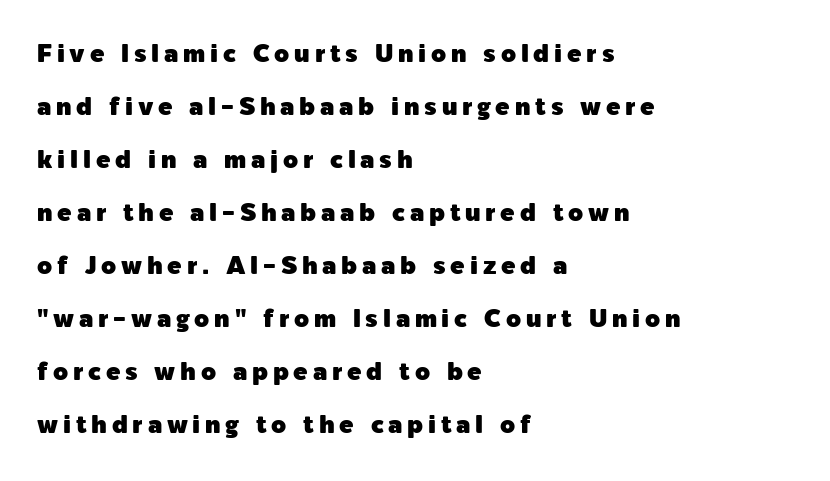
Underlining? Definitely not there. A great deal of white space separates one row of letters from the next. Each word looks stretched out because of the extra space between its letters. The rendering anchors every line to the left-hand side. Designer's note — italics off, roman on.
